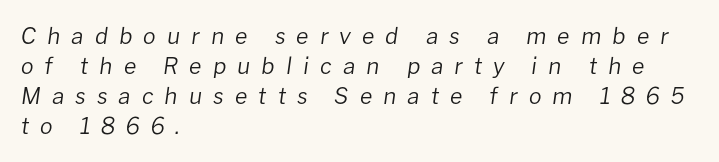
Q: Is the text bold? A: No.
Q: Is the text italic (slanted)? A: Yes, it leans right by about 8 degrees.
Q: Is the text underlined? A: No.
Q: How is the paragraph aligned? A: Left-aligned.
Q: Is the spacing between letters normal or unusually wide? A: Unusually wide.
Q: Is the spacing between lines tight, normal or loose? A: Normal.
